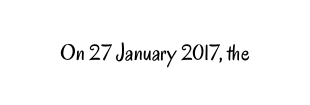
{"italic": "no", "bold": "no", "underline": "no", "letter_spacing": "normal", "letter_spacing_em": 0.0, "glyph_px": 23}
